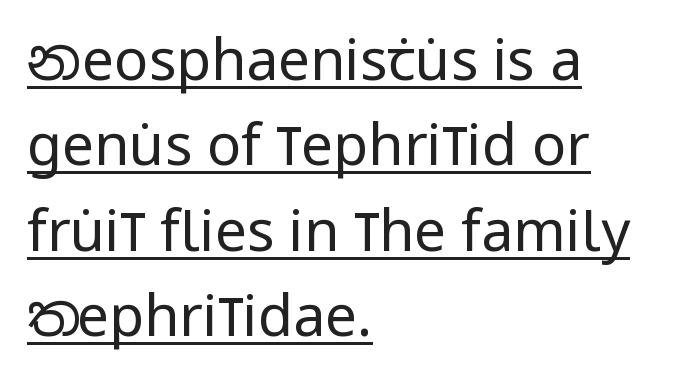
Q: Is the text bold? A: No.
Q: Is the text italic (slanted)? A: No, it is upright.
Q: Is the typeface a serif or a sans-serif typeface? A: Sans-serif.
Q: Is the text underlined? A: Yes.
Q: How is the paragraph aligned? A: Left-aligned.
Q: Is the spacing between letters normal or unusually wide? A: Normal.
Q: Is the spacing between lines tight, normal or loose? A: Normal.
Q: Width (condensed, normal, or wide)? A: Condensed.
Q: Stroke contrast? A: Low.
Q: x-height? A: Large.
Q: Monospaced? A: No.
